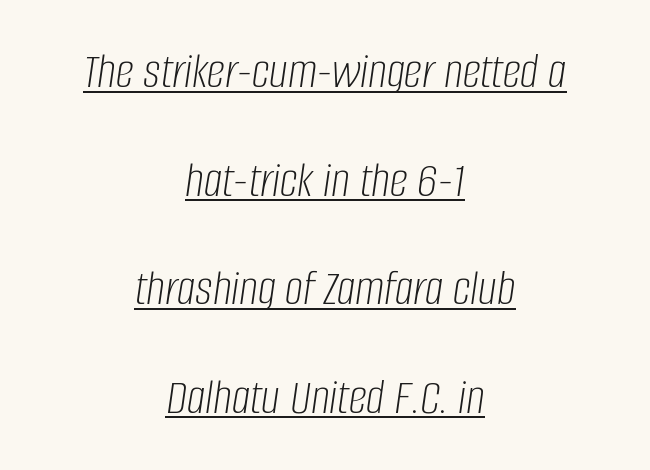
Q: Is the text bold? A: No.
Q: Is the text italic (slanted)? A: Yes, it leans right by about 8 degrees.
Q: Is the text underlined? A: Yes.
Q: How is the paragraph aligned? A: Centered.
Q: Is the spacing between letters normal or unusually wide? A: Normal.
Q: Is the spacing between lines tight, normal or loose? A: Loose.
Q: Width (condensed, normal, or wide)? A: Condensed.
Q: Stroke contrast? A: Low.
Q: x-height? A: Large.
Q: Monospaced? A: No.
